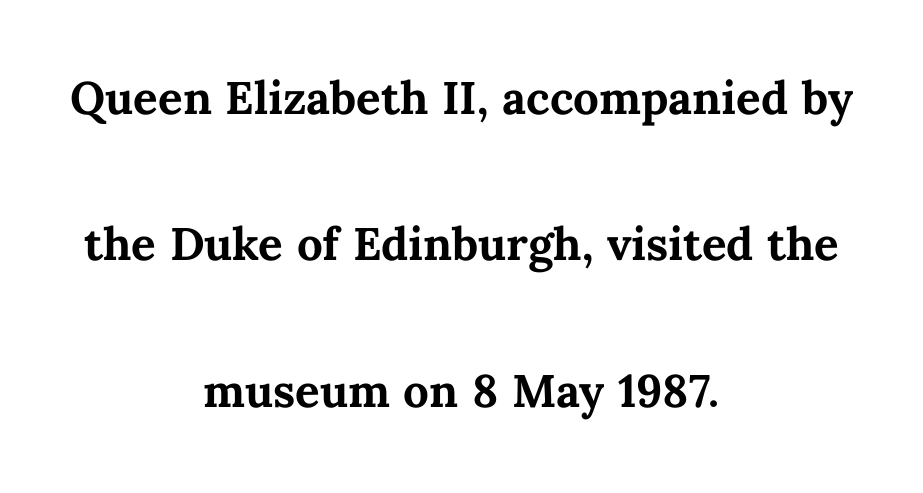
{"italic": "no", "bold": "yes", "weight": "semibold", "width": "normal", "stroke_contrast": "medium", "x_height": "medium", "monospaced": "no", "underline": "no", "align": "center", "line_spacing": "loose", "line_spacing_ratio": 2.4, "letter_spacing": "normal", "letter_spacing_em": 0.0, "glyph_px": 61}
